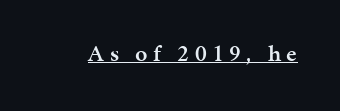
Q: Is the text bold? A: Semi-bold.
Q: Is the text italic (slanted)? A: No, it is upright.
Q: Is the text underlined? A: Yes.
Q: Is the spacing between letters normal or unusually wide? A: Unusually wide.
